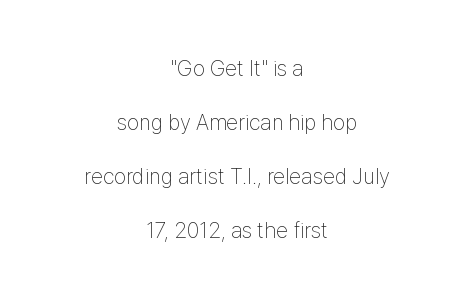
{"italic": "no", "bold": "no", "underline": "no", "align": "center", "line_spacing": "loose", "line_spacing_ratio": 2.46, "letter_spacing": "normal", "letter_spacing_em": 0.0, "glyph_px": 22}
